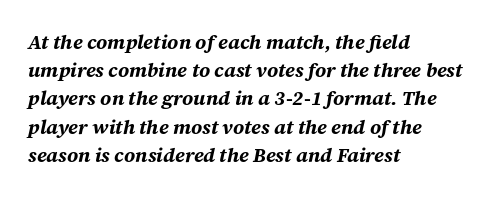
Q: Is the text bold? A: Yes.
Q: Is the text italic (slanted)? A: Yes, it leans right by about 12 degrees.
Q: Is the text underlined? A: No.
Q: How is the paragraph aligned? A: Left-aligned.
Q: Is the spacing between letters normal or unusually wide? A: Normal.
Q: Is the spacing between lines tight, normal or loose? A: Normal.
